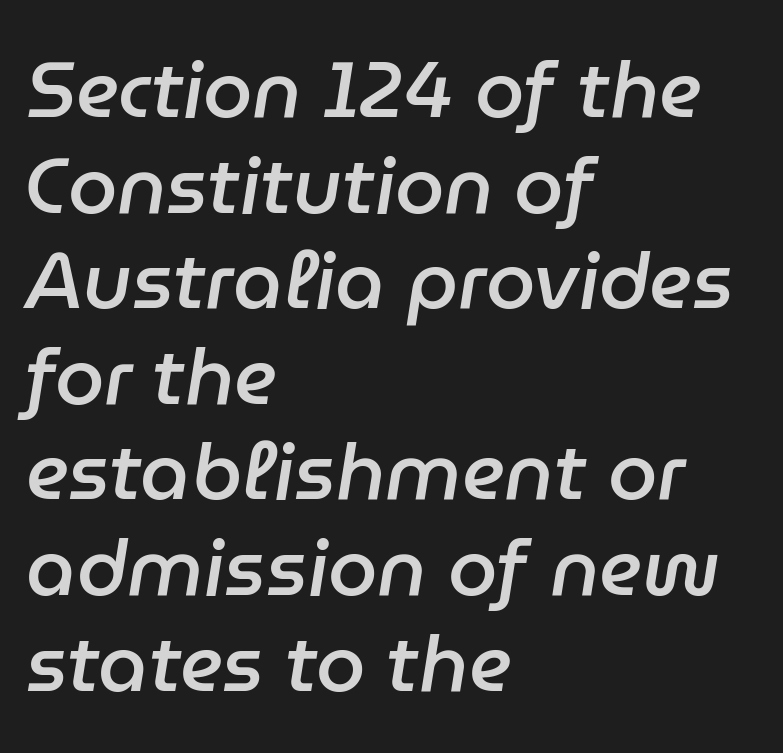
This rendering features lettering with no underline. This is the in-between weight designers call semibold or demi. If you drew a line through each stem, it would be angled. Varying glyph widths throughout — classic text-font behaviour. The ragged edge is on the right, which tells us the setting is flush left.
